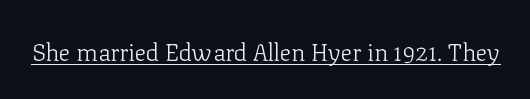
{"italic": "no", "bold": "no", "underline": "yes", "letter_spacing": "normal", "letter_spacing_em": 0.0, "glyph_px": 24}
